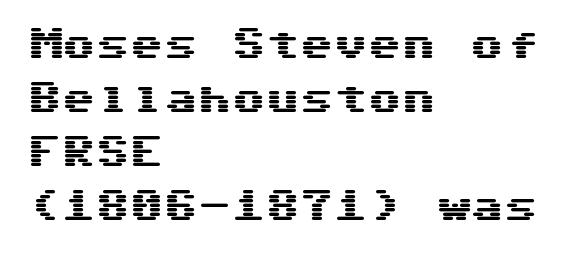
Descender tails drop into unmarked territory. A roman cut, with each character standing at attention. Reading down the column, the eye jumps a familiar distance to each next line. Line starts are locked; line ends wander. Spacing between characters is what you'd get straight out of the box. Do the characters align in a grid? Yes, the font is monospaced.
